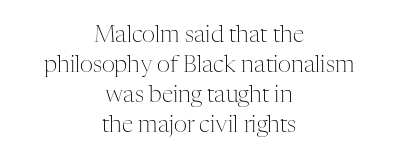
The image shows 23 px text type, upright; set centered, normal line spacing (1.3x), normal letter spacing, not underlined.
